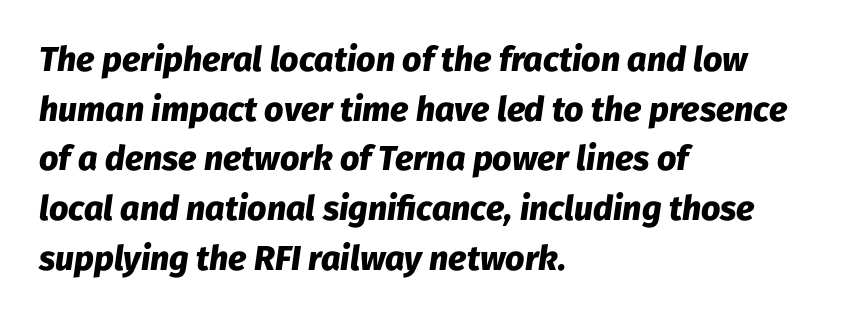
The image shows 34 px heavy type, italic (leaning right); set left-aligned, normal line spacing (1.46x), normal letter spacing, not underlined; low stroke contrast and a medium x-height.
